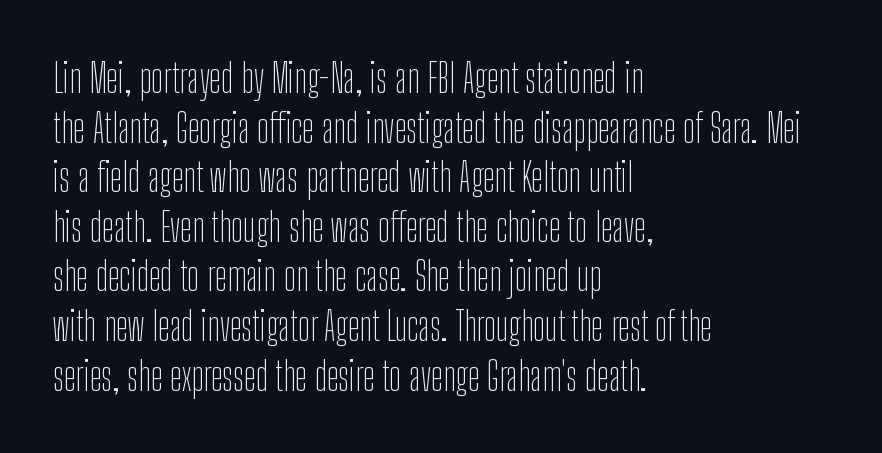
The foot of each line stays bare and open. Tall strokes in this sample are plumb rather than angled. Where is the straight margin? On the left. Bold? No — there's no thickening of the strokes. There is no visible air inserted between adjacent glyphs. The face used here is proportionally spaced, like ordinary book or web type.
